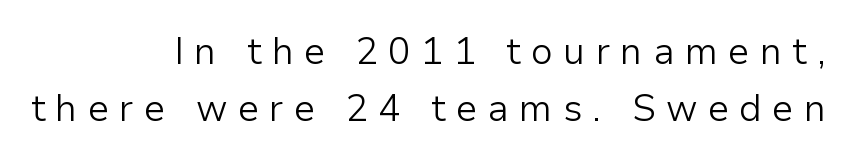
The image shows 37 px light sans-serif type, upright; set right-aligned, normal line spacing (1.54x), unusually wide letter spacing (+0.28 em), not underlined; low stroke contrast and a medium x-height.
